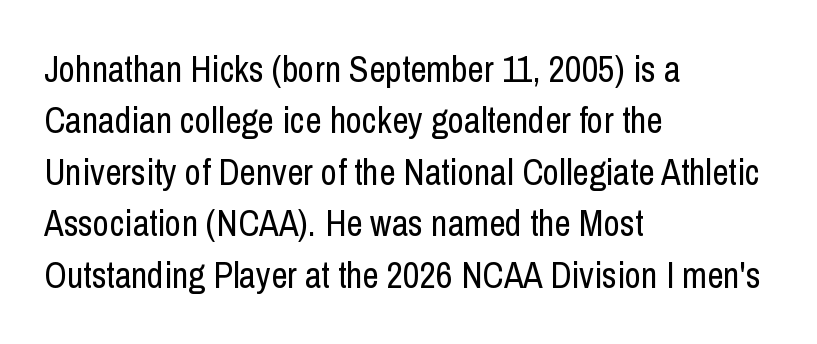
{"serif": "no", "italic": "no", "bold": "no", "weight": "regular", "width": "condensed", "stroke_contrast": "low", "x_height": "medium", "monospaced": "no", "underline": "no", "align": "left", "line_spacing": "normal", "line_spacing_ratio": 1.43, "letter_spacing": "normal", "letter_spacing_em": 0.0, "glyph_px": 36}
